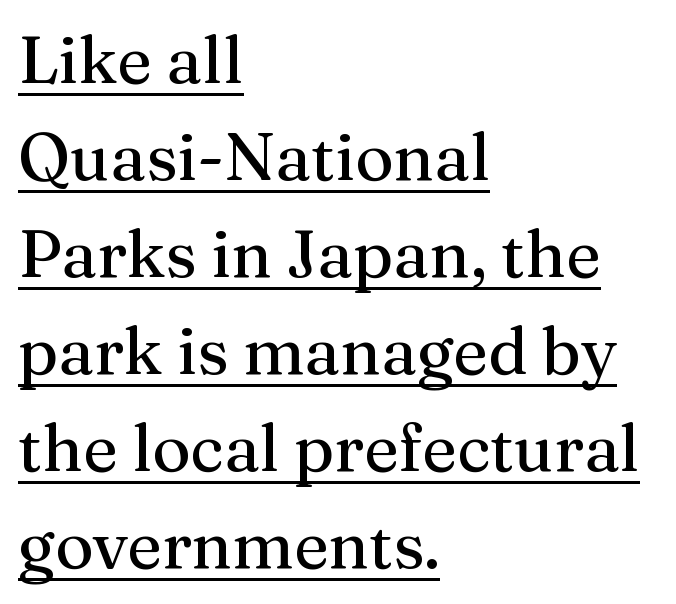
Q: Is the text italic (slanted)? A: No, it is upright.
Q: Is the typeface a serif or a sans-serif typeface? A: Serif.
Q: Is the text underlined? A: Yes.
Q: How is the paragraph aligned? A: Left-aligned.
Q: Is the spacing between letters normal or unusually wide? A: Normal.
Q: Is the spacing between lines tight, normal or loose? A: Normal.
Q: Width (condensed, normal, or wide)? A: Normal.
Q: Stroke contrast? A: Medium.
Q: x-height? A: Medium.
Q: Monospaced? A: No.
